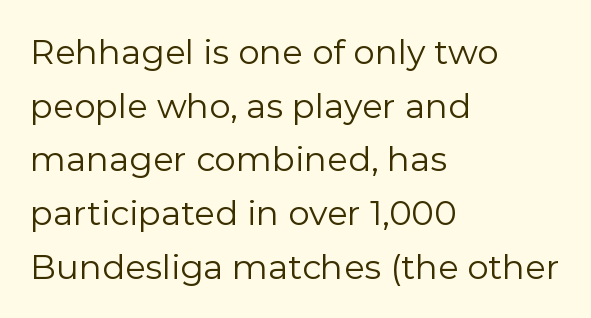
{"serif": "no", "italic": "no", "bold": "no", "weight": "regular", "width": "normal", "stroke_contrast": "low", "x_height": "medium", "monospaced": "no", "underline": "no", "align": "left", "line_spacing": "normal", "line_spacing_ratio": 1.58, "letter_spacing": "normal", "letter_spacing_em": 0.0, "glyph_px": 34}
